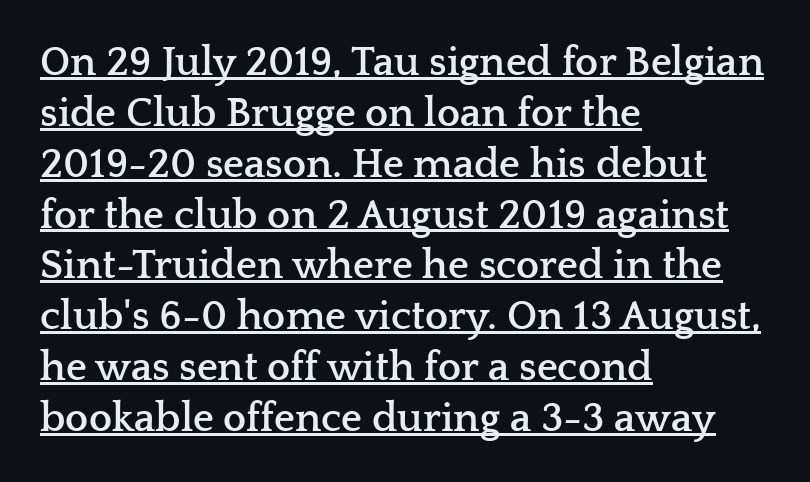
The image shows 41 px semibold, wide serif type, upright; set left-aligned, line spacing 1.24x, normal letter spacing, underlined; low stroke contrast and a medium x-height.
